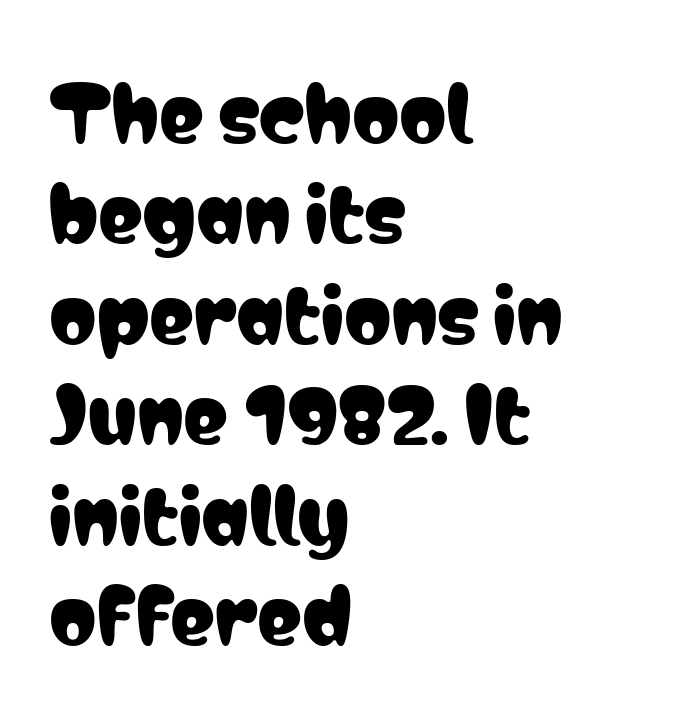
The image shows 75 px condensed sans-serif type, upright; set left-aligned, normal line spacing (1.34x), normal letter spacing, not underlined; low stroke contrast and a medium x-height.
